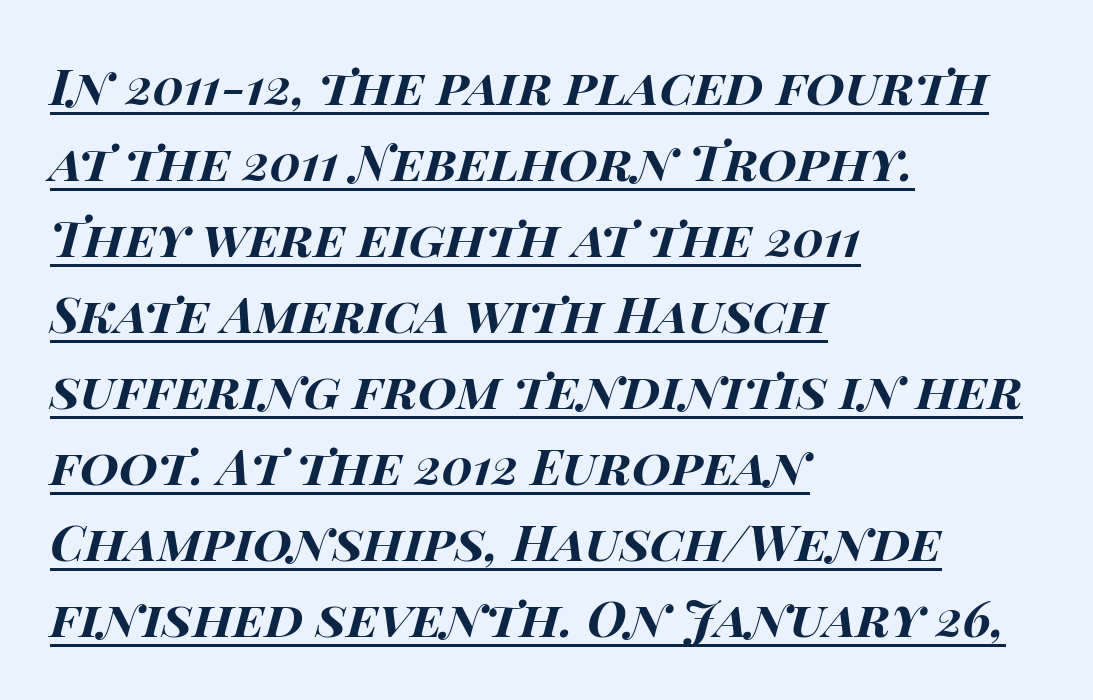
The image shows 50 px bold, wide type, italic (leaning right); set left-aligned, normal line spacing (1.52x), normal letter spacing, underlined; high stroke contrast and a large x-height.
